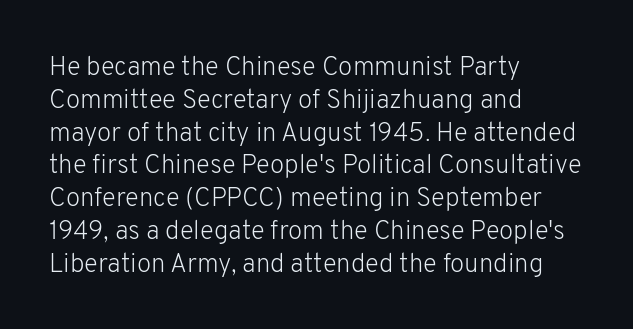
Check the space under the baseline: it is left empty. Posture: upright roman. Is the type heavy? It reads as light-to-regular instead. One-word summary of the alignment: left. The line-height multiplier appears to be the usual default.
